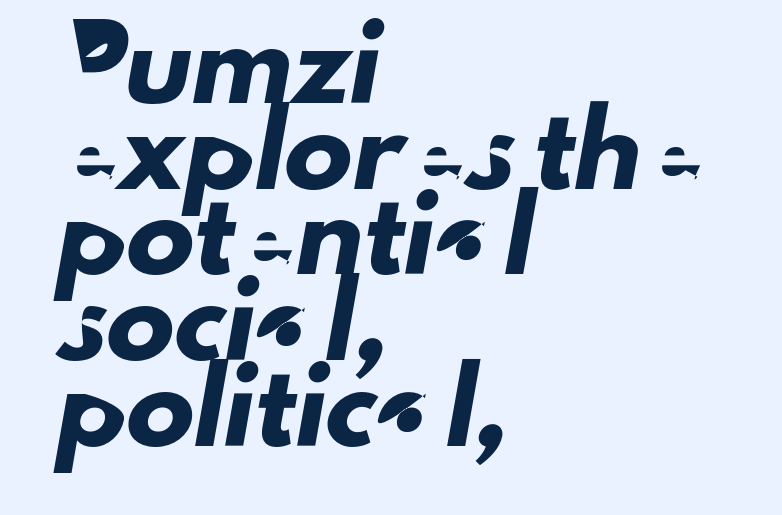
Q: Is the typeface a serif or a sans-serif typeface? A: Sans-serif.
Q: Is the text underlined? A: No.
Q: How is the paragraph aligned? A: Left-aligned.
Q: Is the spacing between letters normal or unusually wide? A: Normal.
Q: Is the spacing between lines tight, normal or loose? A: Normal.
Q: Width (condensed, normal, or wide)? A: Normal.
Q: Stroke contrast? A: Low.
Q: x-height? A: Small.
Q: Monospaced? A: No.
